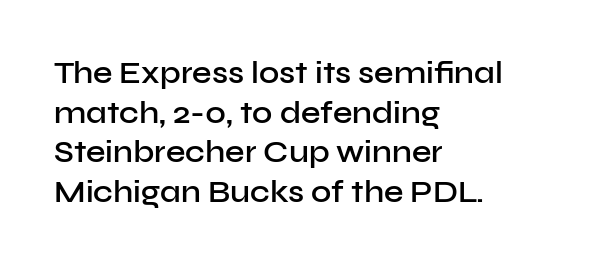
Q: Is the text bold? A: Semi-bold.
Q: Is the text italic (slanted)? A: No, it is upright.
Q: Is the typeface a serif or a sans-serif typeface? A: Sans-serif.
Q: Is the text underlined? A: No.
Q: How is the paragraph aligned? A: Left-aligned.
Q: Is the spacing between letters normal or unusually wide? A: Normal.
Q: Is the spacing between lines tight, normal or loose? A: Normal.
Q: Width (condensed, normal, or wide)? A: Normal.
Q: Stroke contrast? A: Low.
Q: x-height? A: Medium.
Q: Monospaced? A: No.
